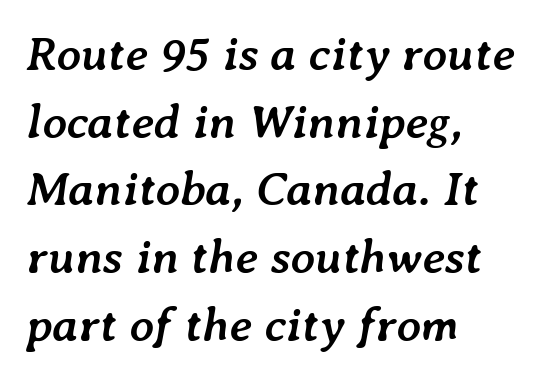
The image shows 48 px semibold type, italic (leaning right); set left-aligned, normal line spacing (1.41x), normal letter spacing, not underlined; low stroke contrast and a medium x-height.
